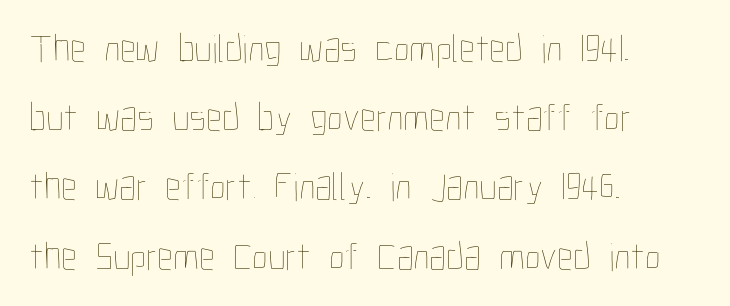
Q: Is the text bold? A: No.
Q: Is the text italic (slanted)? A: No, it is upright.
Q: Is the text underlined? A: No.
Q: How is the paragraph aligned? A: Left-aligned.
Q: Is the spacing between letters normal or unusually wide? A: Normal.
Q: Width (condensed, normal, or wide)? A: Condensed.
Q: Stroke contrast? A: Low.
Q: x-height? A: Medium.
Q: Monospaced? A: No.
